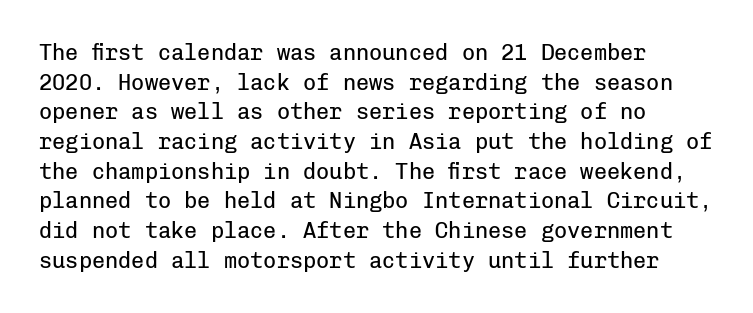
Unmarked baselines from the first word to the last. The designer left line spacing at the default. The rendering anchors every line to the left-hand side. The gaps between neighbouring characters are ordinary and unremarkable. The type sits square on the baseline with zero lean.
